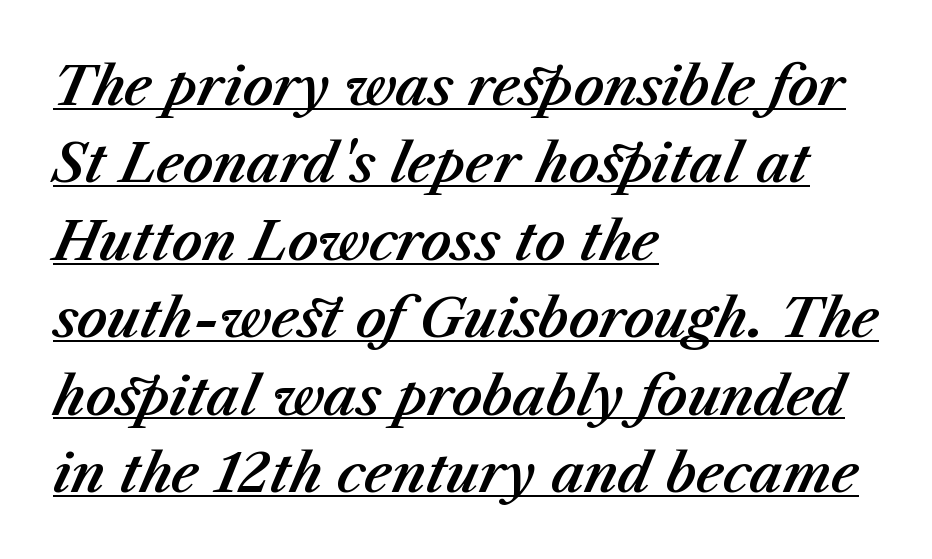
How would I describe the line gaps? Plain and ordinary. Line starts are locked; line ends wander. Italic: yes, the glyphs are oblique. Honestly, the underline is the first thing you notice here. Default kerning and tracking; the words read as compact shapes. These lines are rendered in a variable-pitch font.
